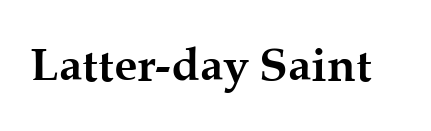
{"serif": "yes", "italic": "no", "bold": "yes", "weight": "semibold", "width": "normal", "stroke_contrast": "medium", "x_height": "medium", "monospaced": "no", "underline": "no", "letter_spacing": "normal", "letter_spacing_em": 0.0, "glyph_px": 47}
